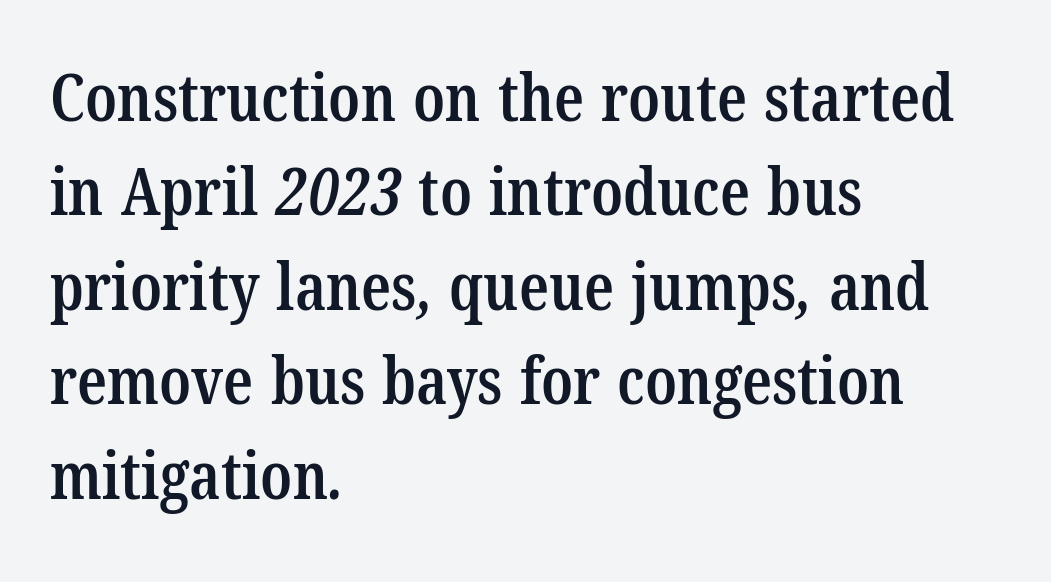
{"serif": "yes", "bold": "semi", "weight": "semibold", "width": "condensed", "stroke_contrast": "low", "x_height": "medium", "monospaced": "no", "underline": "no", "align": "left", "line_spacing": "normal", "line_spacing_ratio": 1.43, "letter_spacing": "normal", "letter_spacing_em": 0.0, "glyph_px": 66}
